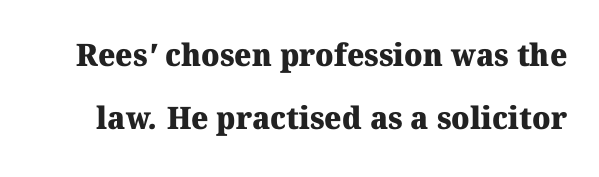
The letterforms sit shoulder to shoulder at normal distance. No word sits above an underline. Looks like regular typesetting: each glyph gets only the width it needs. Its strokes are broad and dark, the hallmark of bold type. The designer dialed line spacing up above the default. Type style note: has serifs.
